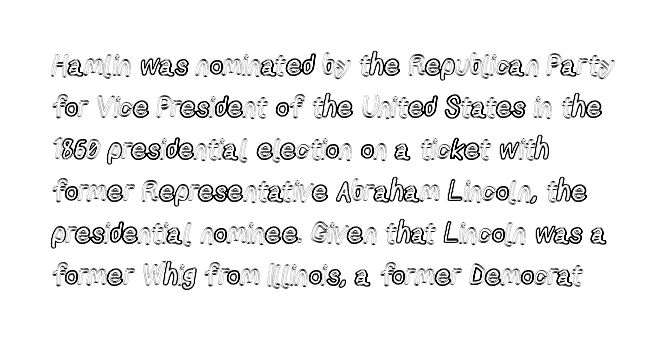
Proportional: the letters do not fall into vertical columns. Notice how descenders clear the ascenders below comfortably — that's standard leading. Honestly, the letter spacing is just normal — you wouldn't notice it. Only glyphs here, with clear space below each row.
